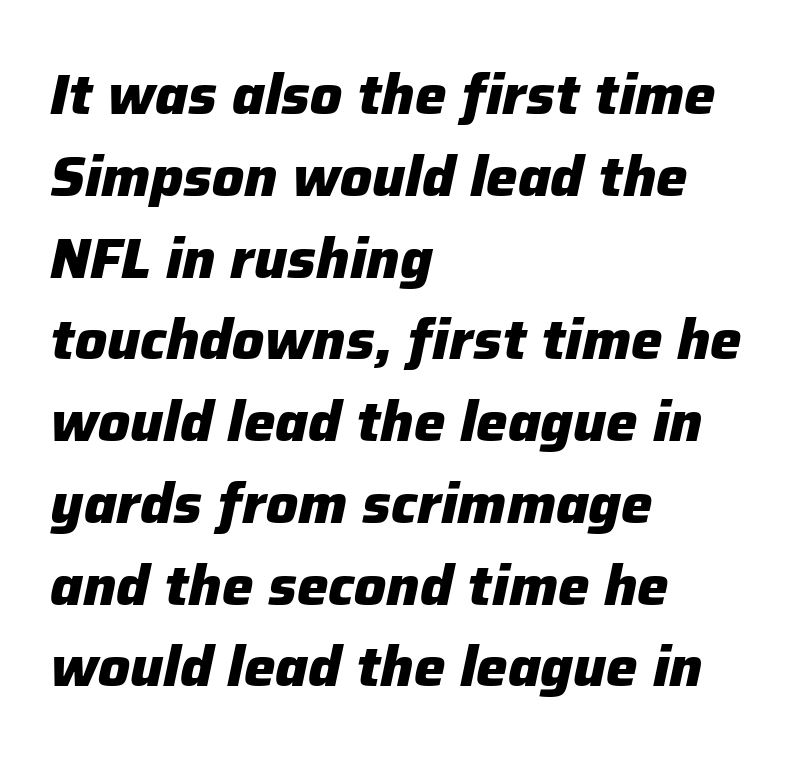
Students, this is bold: see how much ink each stroke carries. Glance below the letters and you will spot only blank space. Looks like regular typesetting: each glyph gets only the width it needs. Is there much room between lines? A standard amount, neither cramped nor airy. Letter spacing: default.
